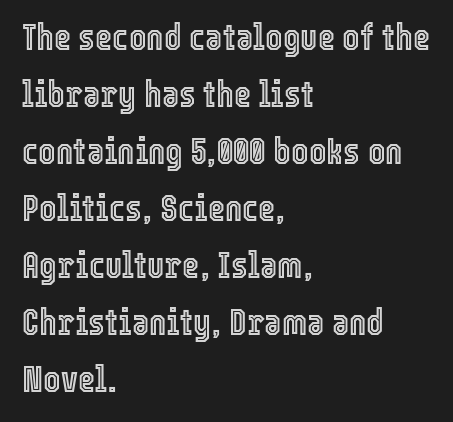
The image shows 37 px condensed type, upright; set left-aligned, normal line spacing (1.54x), normal letter spacing, not underlined; a medium x-height.
